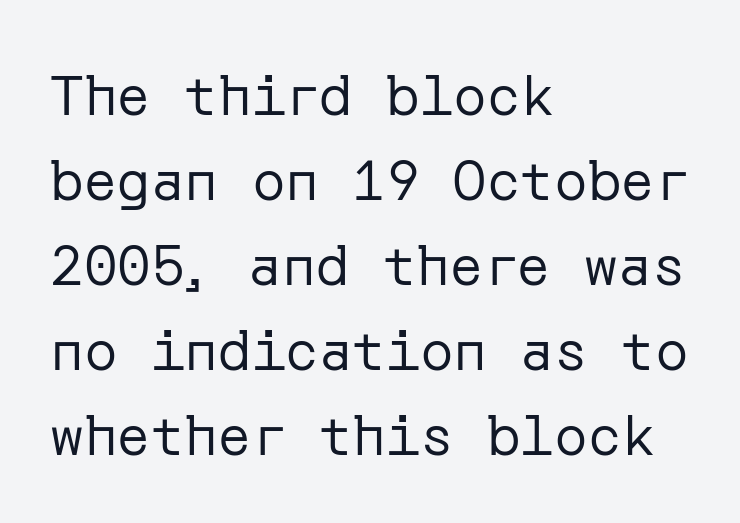
Q: Is the text bold? A: No.
Q: Is the text italic (slanted)? A: No, it is upright.
Q: Is the typeface a serif or a sans-serif typeface? A: Sans-serif.
Q: Is the text underlined? A: No.
Q: How is the paragraph aligned? A: Left-aligned.
Q: Is the spacing between letters normal or unusually wide? A: Normal.
Q: Is the spacing between lines tight, normal or loose? A: Normal.
Q: Width (condensed, normal, or wide)? A: Normal.
Q: Stroke contrast? A: Low.
Q: x-height? A: Medium.
